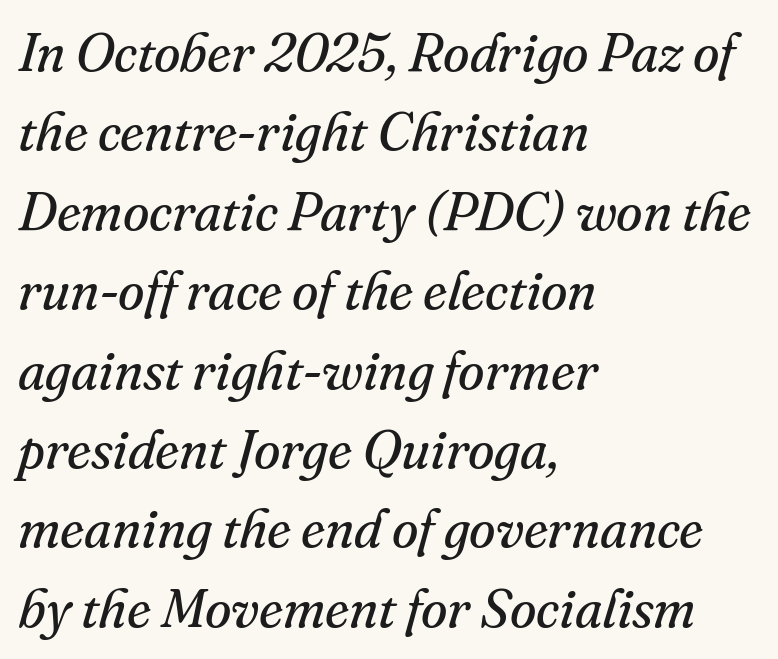
Posture: slanted. Here the designer chose a conventional face with non-uniform glyph widths. Does the copy run flush right? No — it runs flush left. The passage shown has conventional tracking throughout.
